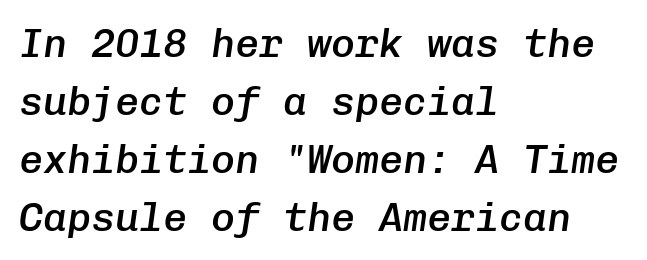
{"italic": "yes", "lean": "right", "slant_degrees": 8, "bold": "semi", "weight": "semibold", "width": "normal", "stroke_contrast": "low", "x_height": "medium", "monospaced": "yes", "underline": "no", "align": "left", "line_spacing": "normal", "line_spacing_ratio": 1.45, "letter_spacing": "normal", "letter_spacing_em": 0.0, "glyph_px": 40}
